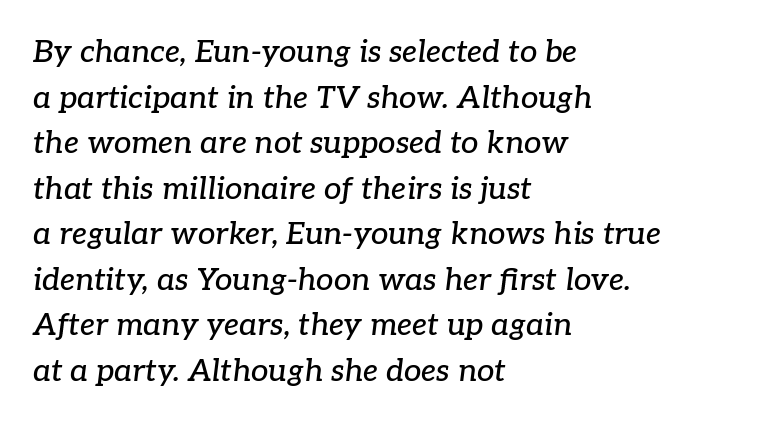
The image shows 31 px serif type, italic (leaning right); set left-aligned, normal line spacing (1.47x), normal letter spacing, not underlined; low stroke contrast and a medium x-height.
